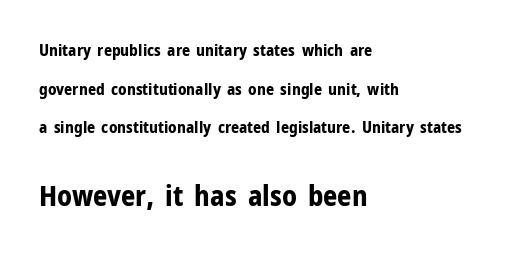
The image shows 28 px bold sans-serif type, upright; set left-aligned, loose line spacing (2.41x), normal letter spacing, not underlined; the second (bottom) block is 1.75x larger; low stroke contrast and a medium x-height.
